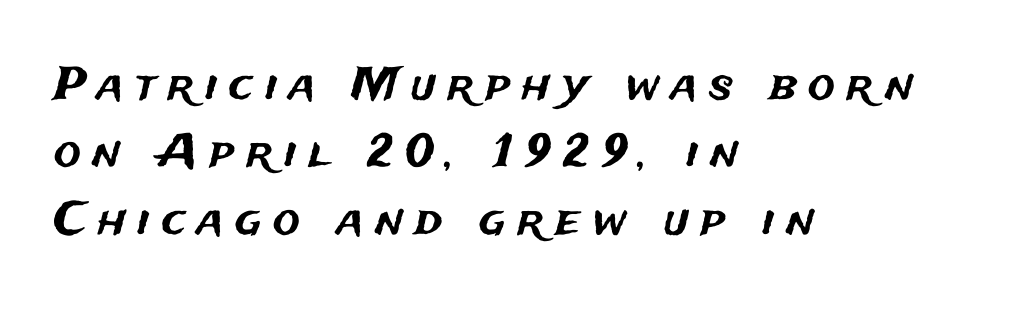
{"serif": "no", "width": "normal", "stroke_contrast": "medium", "x_height": "medium", "monospaced": "no", "underline": "no", "align": "left", "line_spacing": "normal", "line_spacing_ratio": 1.5, "letter_spacing": "wide", "letter_spacing_em": 0.26, "glyph_px": 45}
